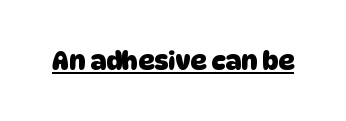
{"bold": "yes", "underline": "yes", "letter_spacing": "normal", "letter_spacing_em": 0.0, "glyph_px": 25}
